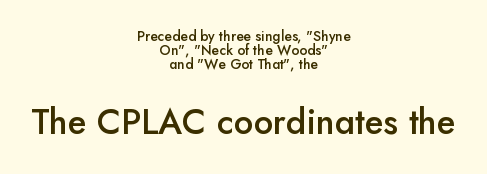
Q: Is the text bold? A: Semi-bold.
Q: Is the text italic (slanted)? A: No, it is upright.
Q: Is the typeface a serif or a sans-serif typeface? A: Sans-serif.
Q: Is the text underlined? A: No.
Q: How is the paragraph aligned? A: Centered.
Q: Is the spacing between letters normal or unusually wide? A: Normal.
Q: Is the spacing between lines tight, normal or loose? A: Tight.
Q: Which block of text is set in a larger size, the first (top) or the second (bottom)? A: The second (bottom) one.
Q: Width (condensed, normal, or wide)? A: Normal.
Q: Stroke contrast? A: Low.
Q: x-height? A: Small.
Q: Monospaced? A: No.
